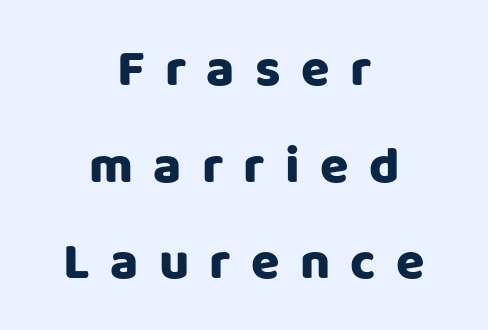
The image shows 52 px heavy sans-serif type, upright; set centered, line spacing 1.86x, unusually wide letter spacing (+0.39 em), not underlined; low stroke contrast and a large x-height.
